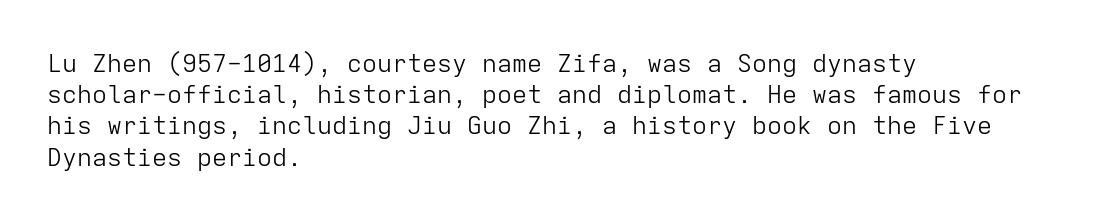
Spacing between characters is what you'd get straight out of the box. Ordinary non-slanted type is in use. The compositor pushed each line to the left boundary. Rows of type keep a routine distance in the vertical direction.
